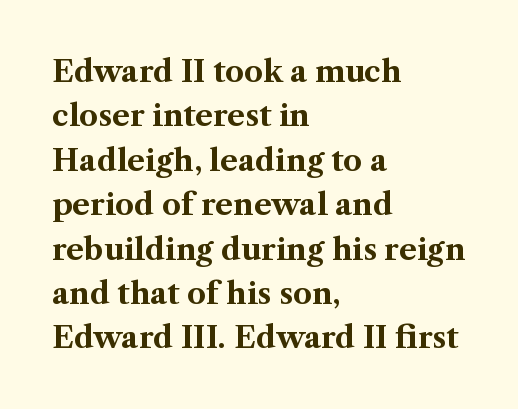
{"serif": "yes", "italic": "no", "bold": "yes", "weight": "bold", "width": "normal", "stroke_contrast": "medium", "x_height": "medium", "monospaced": "no", "underline": "no", "align": "left", "line_spacing": "normal", "line_spacing_ratio": 1.48, "letter_spacing": "normal", "letter_spacing_em": 0.0, "glyph_px": 30}
